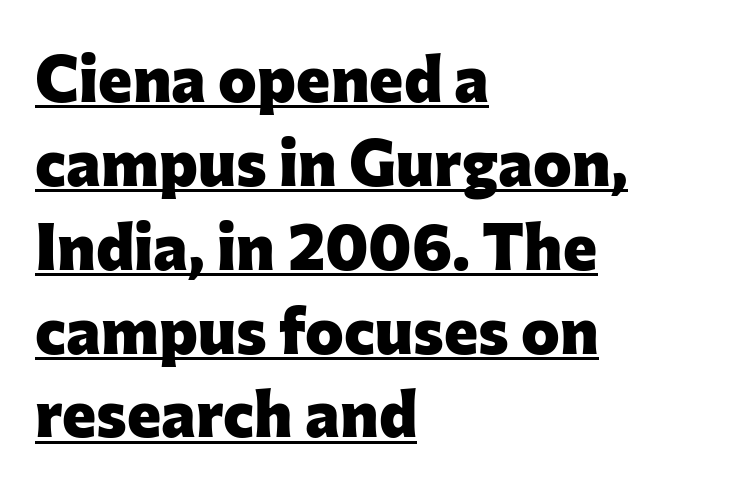
{"serif": "no", "italic": "no", "bold": "yes", "weight": "heavy", "width": "normal", "stroke_contrast": "low", "x_height": "medium", "monospaced": "no", "underline": "yes", "align": "left", "line_spacing": "normal", "line_spacing_ratio": 1.29, "letter_spacing": "normal", "letter_spacing_em": 0.0, "glyph_px": 65}
